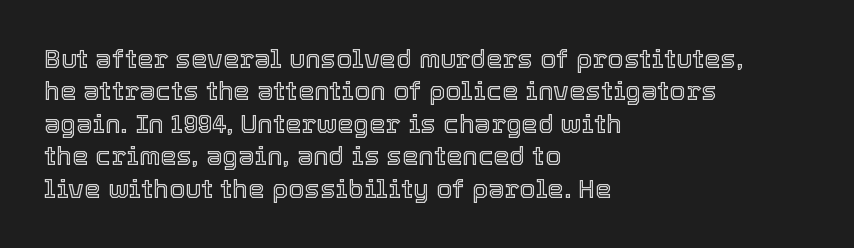
{"italic": "no", "underline": "no", "align": "left", "line_spacing": "normal", "line_spacing_ratio": 1.25, "letter_spacing": "normal", "letter_spacing_em": 0.0, "glyph_px": 26}
